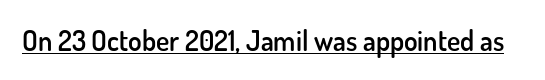
The image shows 28 px semibold sans-serif type, upright; set normal letter spacing, underlined; low stroke contrast and a small x-height.
